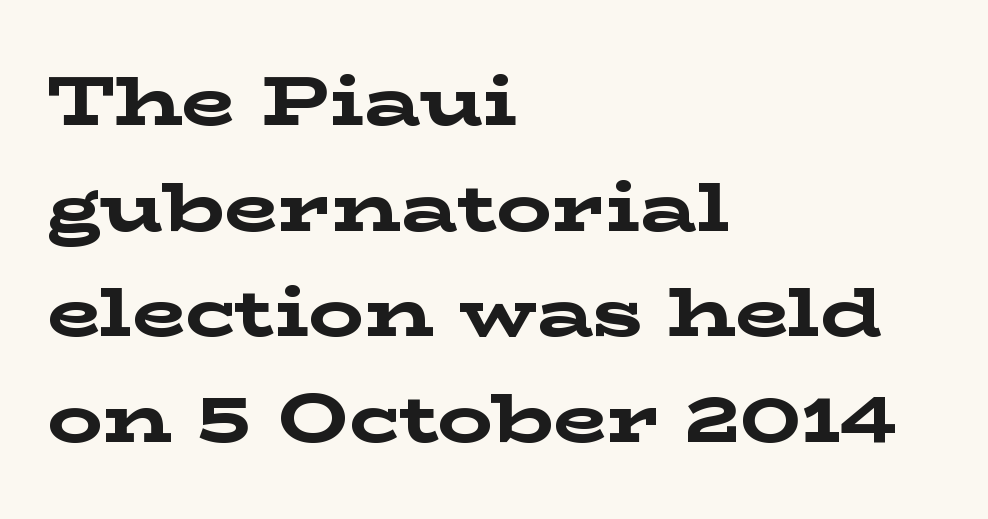
The image shows 69 px bold, wide serif type, upright; set left-aligned, normal line spacing (1.53x), normal letter spacing, not underlined; low stroke contrast and a medium x-height.
